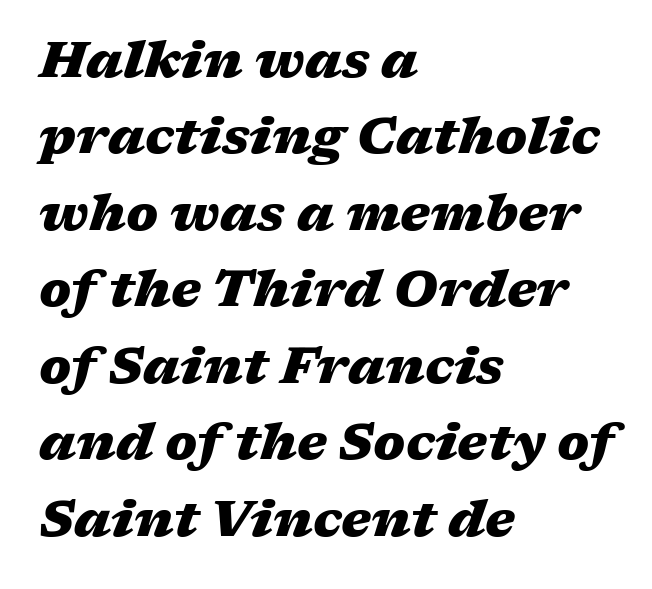
The image shows 51 px heavy, wide type, italic (leaning right); set left-aligned, normal line spacing (1.5x), normal letter spacing, not underlined; medium stroke contrast and a medium x-height.
